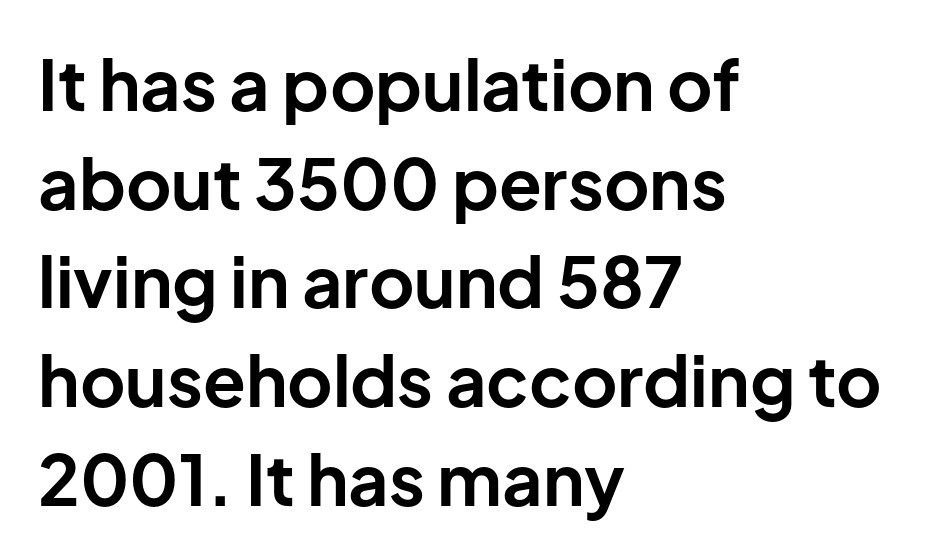
Q: Is the text bold? A: Yes.
Q: Is the text italic (slanted)? A: No, it is upright.
Q: Is the typeface a serif or a sans-serif typeface? A: Sans-serif.
Q: Is the text underlined? A: No.
Q: How is the paragraph aligned? A: Left-aligned.
Q: Is the spacing between letters normal or unusually wide? A: Normal.
Q: Is the spacing between lines tight, normal or loose? A: Normal.
Q: Width (condensed, normal, or wide)? A: Normal.
Q: Stroke contrast? A: Low.
Q: x-height? A: Medium.
Q: Monospaced? A: No.
